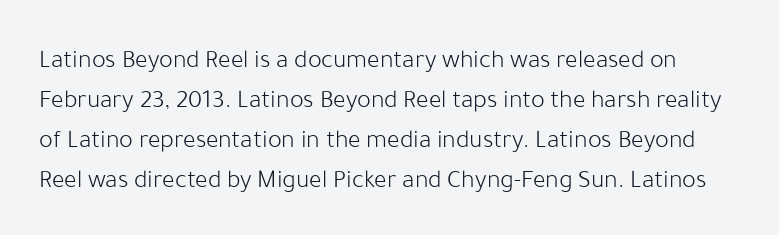
{"italic": "no", "bold": "no", "underline": "no", "line_spacing": "normal", "line_spacing_ratio": 1.54, "letter_spacing": "normal", "letter_spacing_em": 0.0, "glyph_px": 26}
